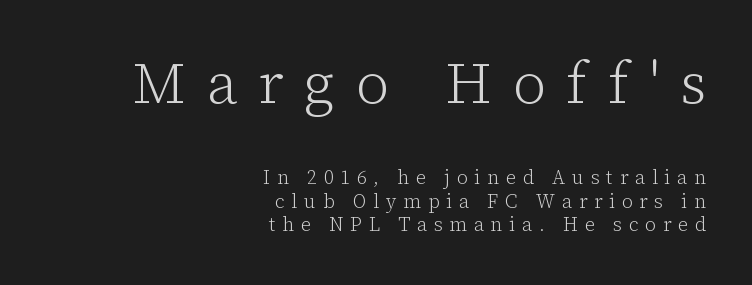
Q: Is the text bold? A: No.
Q: Is the text italic (slanted)? A: No, it is upright.
Q: Is the typeface a serif or a sans-serif typeface? A: Serif.
Q: Is the text underlined? A: No.
Q: How is the paragraph aligned? A: Right-aligned.
Q: Is the spacing between letters normal or unusually wide? A: Unusually wide.
Q: Is the spacing between lines tight, normal or loose? A: Normal.
Q: Which block of text is set in a larger size, the first (top) or the second (bottom)? A: The first (top) one.
Q: Width (condensed, normal, or wide)? A: Normal.
Q: Stroke contrast? A: Low.
Q: x-height? A: Medium.
Q: Monospaced? A: No.
